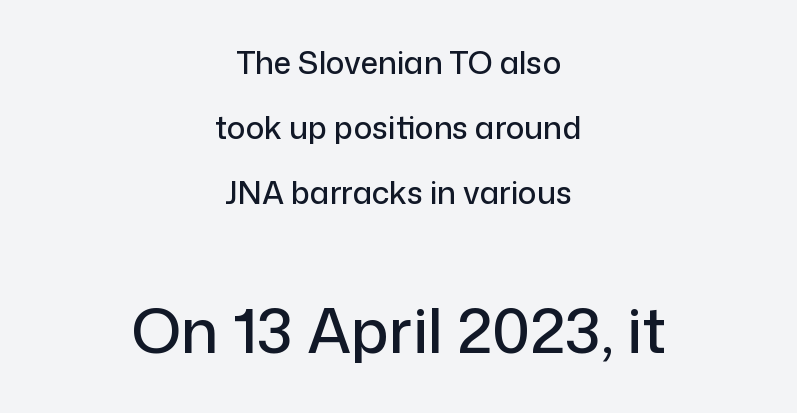
The image shows 62 px sans-serif type, upright; set centered, loose line spacing (2.1x), normal letter spacing, not underlined; the second (bottom) block is 2.0x larger; low stroke contrast and a medium x-height.
